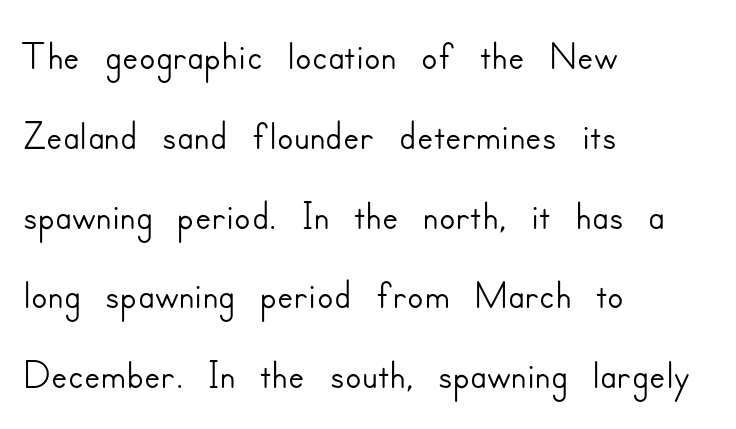
Q: Is the text italic (slanted)? A: No, it is upright.
Q: Is the typeface a serif or a sans-serif typeface? A: Sans-serif.
Q: Is the text underlined? A: No.
Q: How is the paragraph aligned? A: Left-aligned.
Q: Is the spacing between letters normal or unusually wide? A: Normal.
Q: Is the spacing between lines tight, normal or loose? A: Normal.
Q: Width (condensed, normal, or wide)? A: Normal.
Q: Stroke contrast? A: Low.
Q: x-height? A: Small.
Q: Monospaced? A: No.
